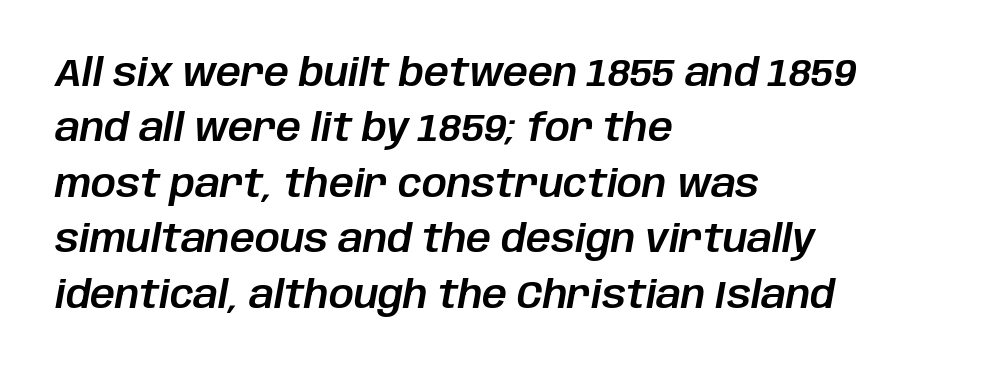
Q: Is the text italic (slanted)? A: Yes, it leans right by about 10 degrees.
Q: Is the text underlined? A: No.
Q: How is the paragraph aligned? A: Left-aligned.
Q: Is the spacing between letters normal or unusually wide? A: Normal.
Q: Is the spacing between lines tight, normal or loose? A: Normal.
Q: Width (condensed, normal, or wide)? A: Normal.
Q: Stroke contrast? A: Low.
Q: x-height? A: Large.
Q: Monospaced? A: No.
